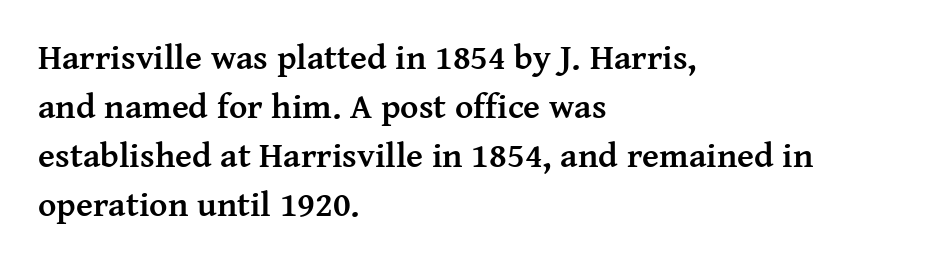
Q: Is the text bold? A: Yes.
Q: Is the text italic (slanted)? A: No, it is upright.
Q: Is the typeface a serif or a sans-serif typeface? A: Serif.
Q: Is the text underlined? A: No.
Q: How is the paragraph aligned? A: Left-aligned.
Q: Is the spacing between letters normal or unusually wide? A: Normal.
Q: Is the spacing between lines tight, normal or loose? A: Normal.
Q: Width (condensed, normal, or wide)? A: Normal.
Q: Stroke contrast? A: Medium.
Q: x-height? A: Medium.
Q: Monospaced? A: No.
